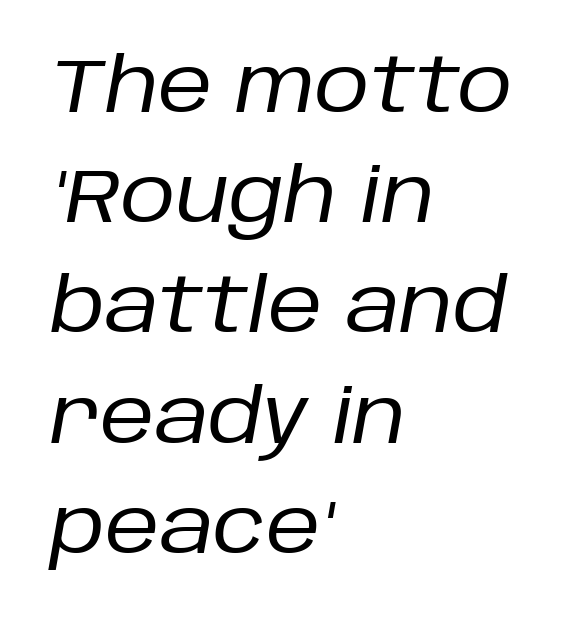
Q: Is the text bold? A: No.
Q: Is the text italic (slanted)? A: Yes, it leans right by about 10 degrees.
Q: Is the text underlined? A: No.
Q: How is the paragraph aligned? A: Left-aligned.
Q: Is the spacing between letters normal or unusually wide? A: Normal.
Q: Is the spacing between lines tight, normal or loose? A: Normal.
Q: Width (condensed, normal, or wide)? A: Normal.
Q: Stroke contrast? A: Low.
Q: x-height? A: Large.
Q: Monospaced? A: No.
